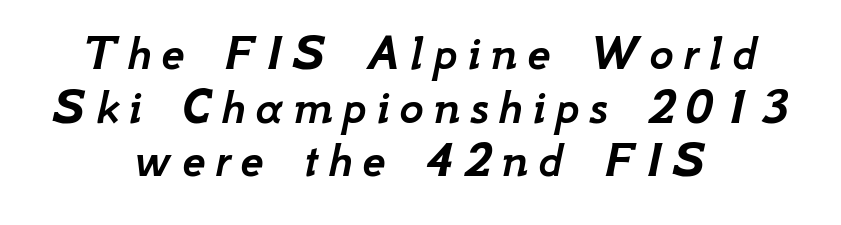
Type without underlining. The vertical gap from one line to the next is small. The font's italic variant was chosen for this text. The rag falls on both sides of this text block equally.
